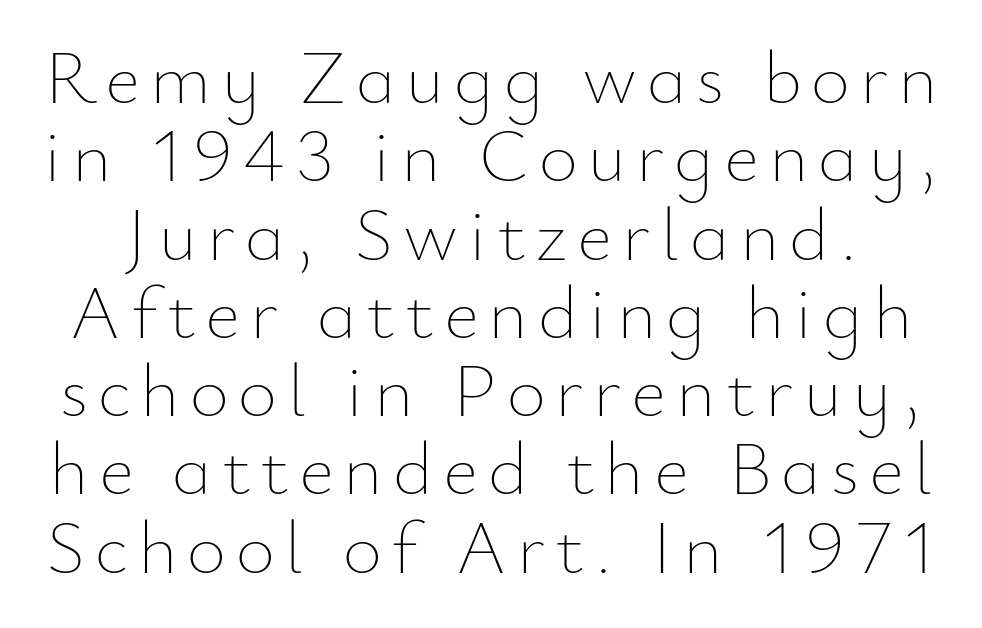
Q: Is the text bold? A: No.
Q: Is the text italic (slanted)? A: No, it is upright.
Q: Is the text underlined? A: No.
Q: Is the spacing between lines tight, normal or loose? A: Tight.
Q: Width (condensed, normal, or wide)? A: Normal.
Q: Stroke contrast? A: Low.
Q: x-height? A: Small.
Q: Monospaced? A: No.
